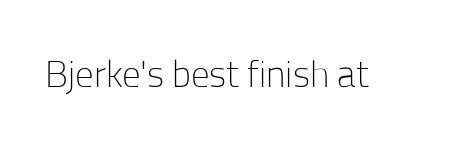
Q: Is the text bold? A: No.
Q: Is the text italic (slanted)? A: No, it is upright.
Q: Is the typeface a serif or a sans-serif typeface? A: Sans-serif.
Q: Is the text underlined? A: No.
Q: Is the spacing between letters normal or unusually wide? A: Normal.
Q: Width (condensed, normal, or wide)? A: Normal.
Q: Stroke contrast? A: Low.
Q: x-height? A: Medium.
Q: Monospaced? A: No.
